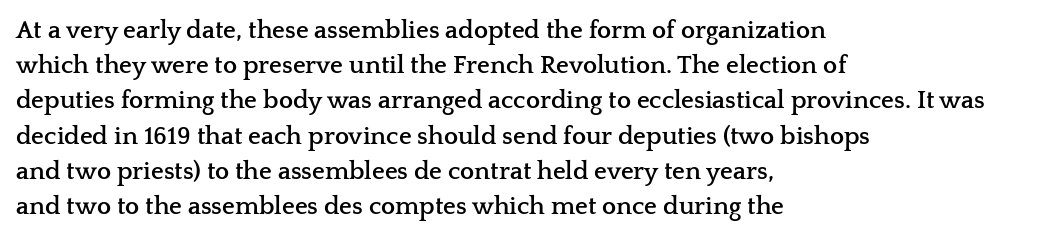
Q: Is the text bold? A: Yes.
Q: Is the text italic (slanted)? A: No, it is upright.
Q: Is the text underlined? A: No.
Q: How is the paragraph aligned? A: Left-aligned.
Q: Is the spacing between letters normal or unusually wide? A: Normal.
Q: Is the spacing between lines tight, normal or loose? A: Normal.
